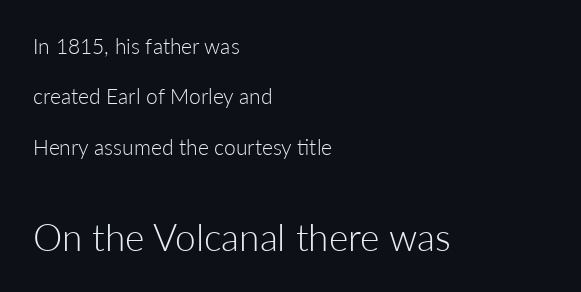
Q: Is the text bold? A: No.
Q: Is the text italic (slanted)? A: No, it is upright.
Q: Is the typeface a serif or a sans-serif typeface? A: Sans-serif.
Q: Is the text underlined? A: No.
Q: How is the paragraph aligned? A: Left-aligned.
Q: Is the spacing between letters normal or unusually wide? A: Normal.
Q: Is the spacing between lines tight, normal or loose? A: Loose.
Q: Which block of text is set in a larger size, the first (top) or the second (bottom)? A: The second (bottom) one.
Q: Width (condensed, normal, or wide)? A: Normal.
Q: Stroke contrast? A: Low.
Q: x-height? A: Medium.
Q: Monospaced? A: No.
